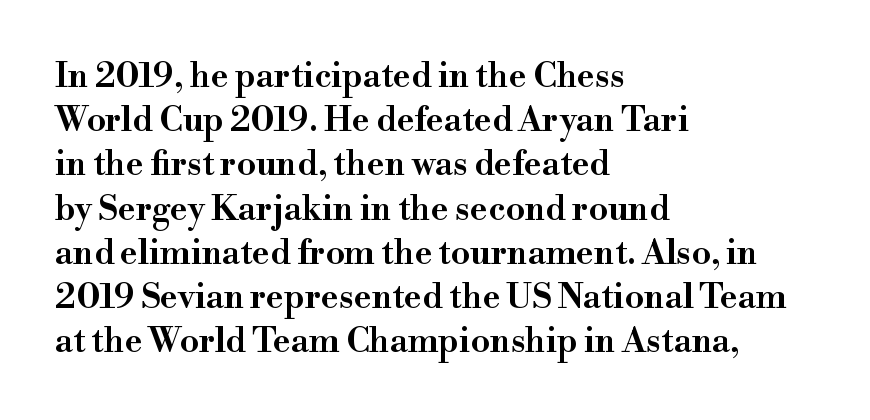
The image shows 34 px wide serif type, upright; set left-aligned, normal line spacing (1.3x), normal letter spacing, not underlined; high stroke contrast and a small x-height.
